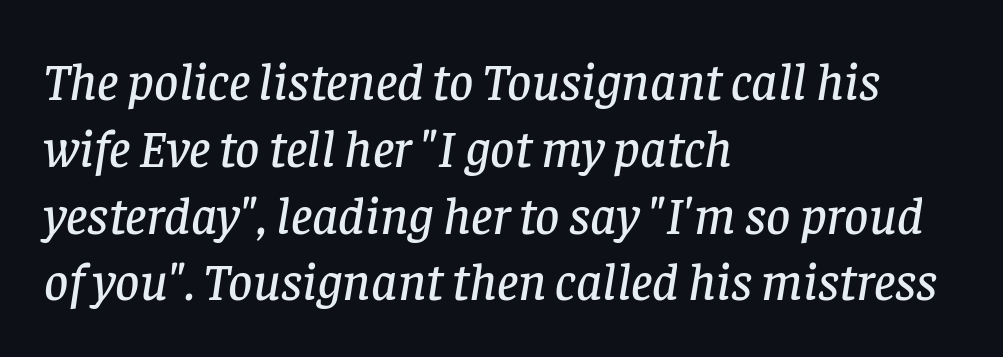
A student would call this left alignment; a typographer would say flush left, rag right. Is the letter spacing exaggerated? No — it looks like the ordinary default. What kind of face is this? One with serifs. This sample keeps an unexceptional amount of space between lines.
